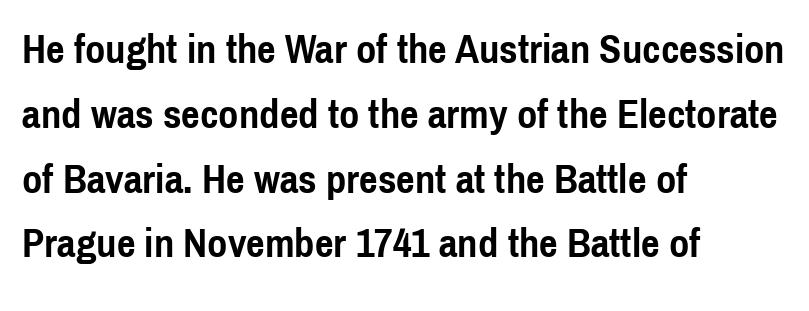
{"serif": "no", "italic": "no", "bold": "yes", "weight": "semibold", "width": "condensed", "x_height": "medium", "monospaced": "no", "underline": "no", "align": "left", "line_spacing": "normal", "line_spacing_ratio": 1.58, "letter_spacing": "normal", "letter_spacing_em": 0.0, "glyph_px": 41}
